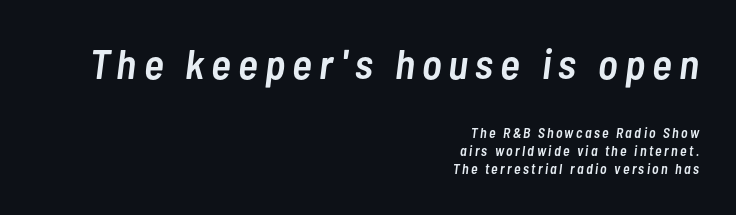
Q: Is the text bold? A: Semi-bold.
Q: Is the text italic (slanted)? A: Yes, it leans right by about 7 degrees.
Q: Is the text underlined? A: No.
Q: How is the paragraph aligned? A: Right-aligned.
Q: Is the spacing between lines tight, normal or loose? A: Normal.
Q: Which block of text is set in a larger size, the first (top) or the second (bottom)? A: The first (top) one.
Q: Width (condensed, normal, or wide)? A: Condensed.
Q: Stroke contrast? A: Low.
Q: x-height? A: Medium.
Q: Monospaced? A: No.
